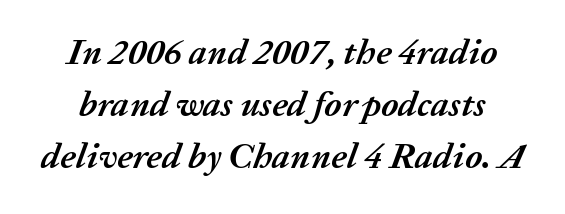
Q: Is the text bold? A: Yes.
Q: Is the text italic (slanted)? A: Yes, it leans right by about 20 degrees.
Q: Is the text underlined? A: No.
Q: Is the spacing between letters normal or unusually wide? A: Normal.
Q: Is the spacing between lines tight, normal or loose? A: Normal.
Q: Width (condensed, normal, or wide)? A: Normal.
Q: Stroke contrast? A: Medium.
Q: x-height? A: Medium.
Q: Monospaced? A: No.
